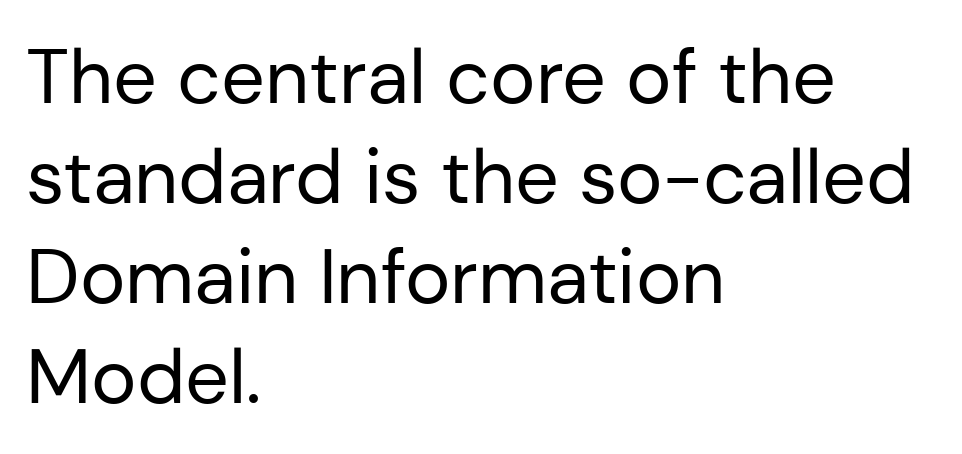
The image shows 77 px regular-weight sans-serif type, upright; set left-aligned, normal line spacing (1.3x), normal letter spacing, not underlined; low stroke contrast and a medium x-height.
